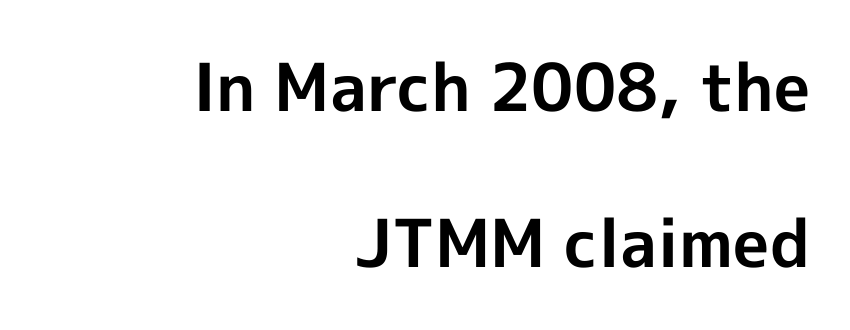
Q: Is the text bold? A: Yes.
Q: Is the text italic (slanted)? A: No, it is upright.
Q: Is the typeface a serif or a sans-serif typeface? A: Sans-serif.
Q: Is the text underlined? A: No.
Q: How is the paragraph aligned? A: Right-aligned.
Q: Is the spacing between letters normal or unusually wide? A: Normal.
Q: Is the spacing between lines tight, normal or loose? A: Loose.
Q: Width (condensed, normal, or wide)? A: Normal.
Q: x-height? A: Medium.
Q: Monospaced? A: No.
